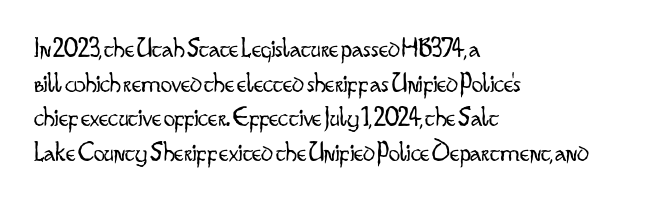
{"serif": "no", "italic": "no", "bold": "no", "weight": "light", "width": "condensed", "stroke_contrast": "low", "x_height": "small", "monospaced": "no", "underline": "no", "align": "left", "line_spacing_ratio": 1.24, "letter_spacing": "normal", "letter_spacing_em": 0.0, "glyph_px": 28}
